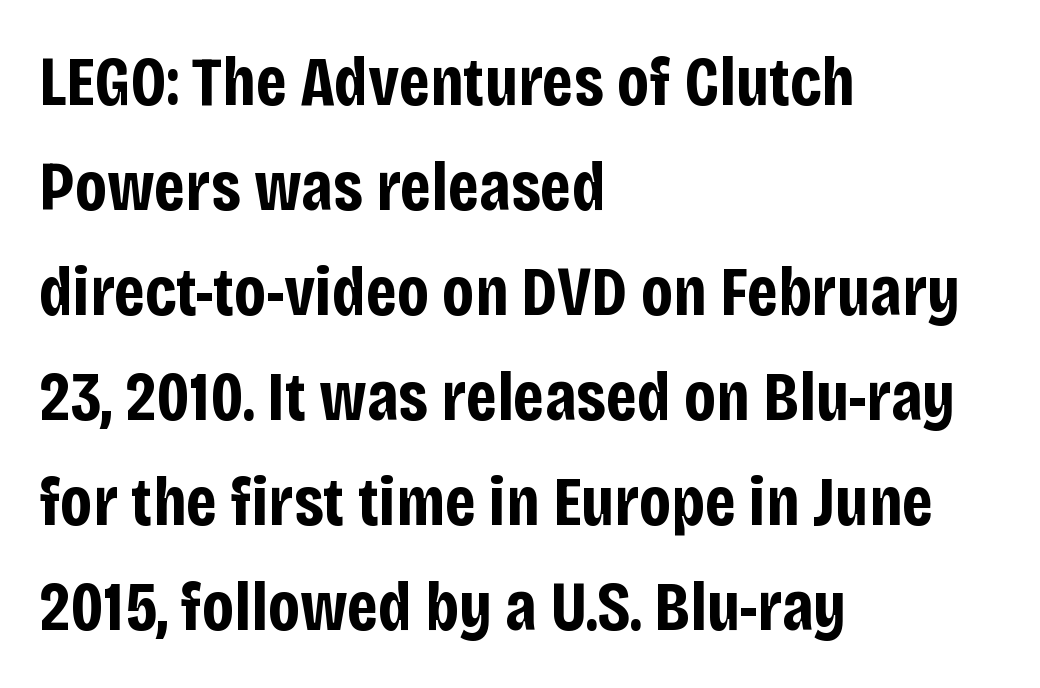
In CSS terms this would be text-align: left. Evenly set lines give the paragraph a standard silhouette. The tracking reads as untouched default to a designer's eye. These lines are composed in type without serifs. Clear beneath every line of the passage. Is the type bold? Yes — the strokes are clearly thick and heavy.
